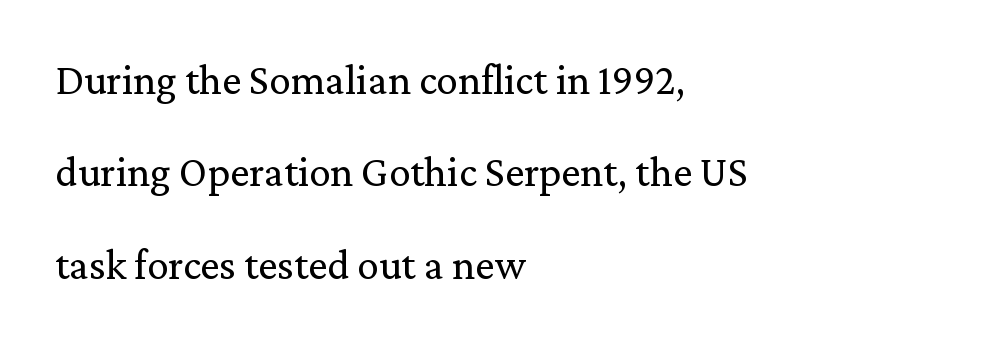
{"serif": "yes", "italic": "no", "bold": "no", "weight": "regular", "width": "normal", "stroke_contrast": "medium", "x_height": "medium", "monospaced": "no", "underline": "no", "align": "left", "line_spacing": "loose", "line_spacing_ratio": 2.15, "letter_spacing": "normal", "letter_spacing_em": 0.0, "glyph_px": 43}
